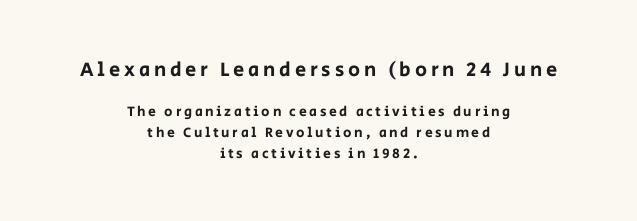
{"italic": "no", "underline": "no", "align": "center", "line_spacing": "normal", "line_spacing_ratio": 1.51, "larger_block": "first", "size_ratio": 1.43, "glyph_px": 20}
